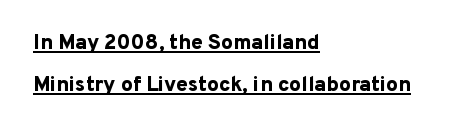
The horizontal fit of the characters is conventional and even. A student would call this left alignment; a typographer would say flush left, rag right. Bold? Absolutely — the strokes are thick and heavy. Notice the wide empty band between every row — that's loose leading.
